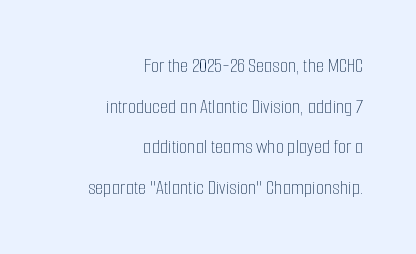
Q: Is the text bold? A: No.
Q: Is the text italic (slanted)? A: No, it is upright.
Q: Is the text underlined? A: No.
Q: How is the paragraph aligned? A: Right-aligned.
Q: Is the spacing between letters normal or unusually wide? A: Normal.
Q: Is the spacing between lines tight, normal or loose? A: Loose.
